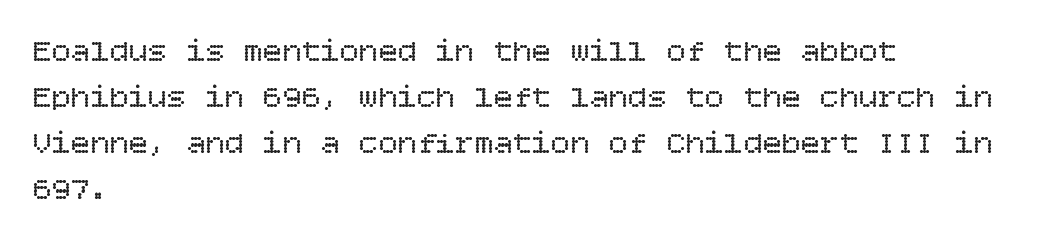
Compared with typical paragraphs, the rows here are spaced about the same. These lines were composed using upright roman letters. The typesetter chose a ragged-right arrangement here. The passage shown is not underscored anywhere.
